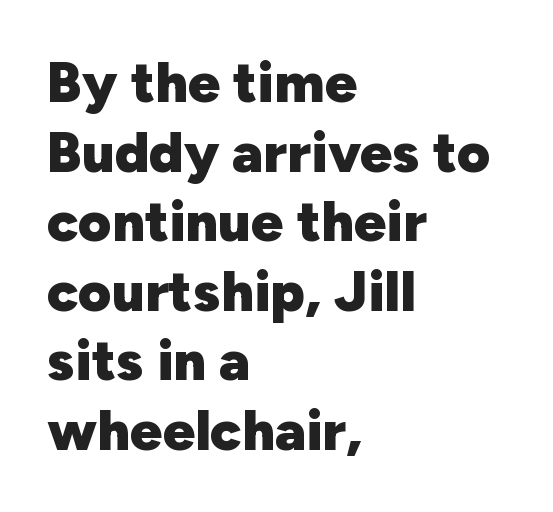
Typeset ragged right — the left edge is the straight one. On the weight axis this lands at bold, roughly 700. The specimen omits any rule beneath the text block's lines. Default kerning and tracking; the words read as compact shapes.
